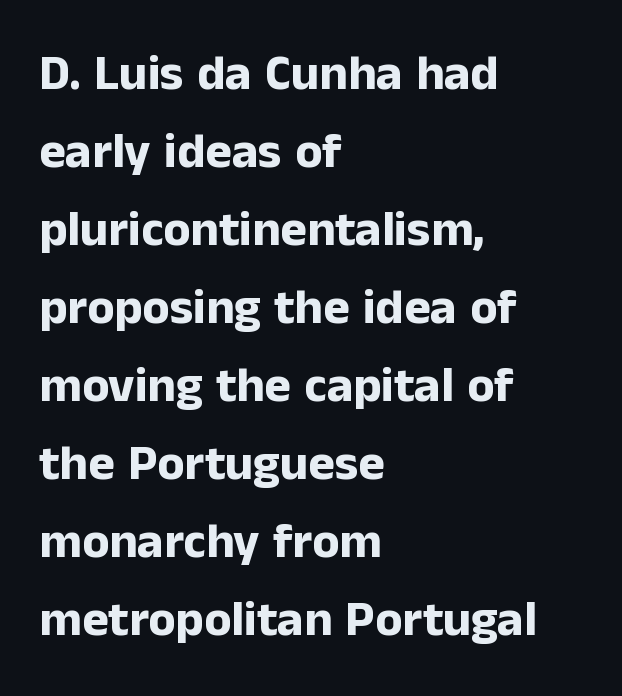
Q: Is the text bold? A: Yes.
Q: Is the text italic (slanted)? A: No, it is upright.
Q: Is the typeface a serif or a sans-serif typeface? A: Sans-serif.
Q: Is the text underlined? A: No.
Q: How is the paragraph aligned? A: Left-aligned.
Q: Is the spacing between letters normal or unusually wide? A: Normal.
Q: Is the spacing between lines tight, normal or loose? A: Normal.
Q: Width (condensed, normal, or wide)? A: Normal.
Q: Stroke contrast? A: Low.
Q: x-height? A: Medium.
Q: Monospaced? A: No.
